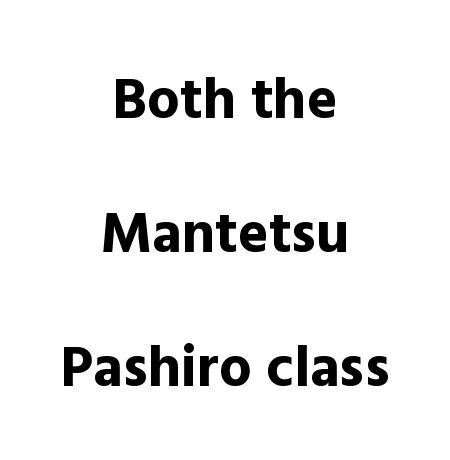
The image shows 58 px bold sans-serif type, upright; set centered, loose line spacing (2.31x), normal letter spacing, not underlined; a medium x-height.
